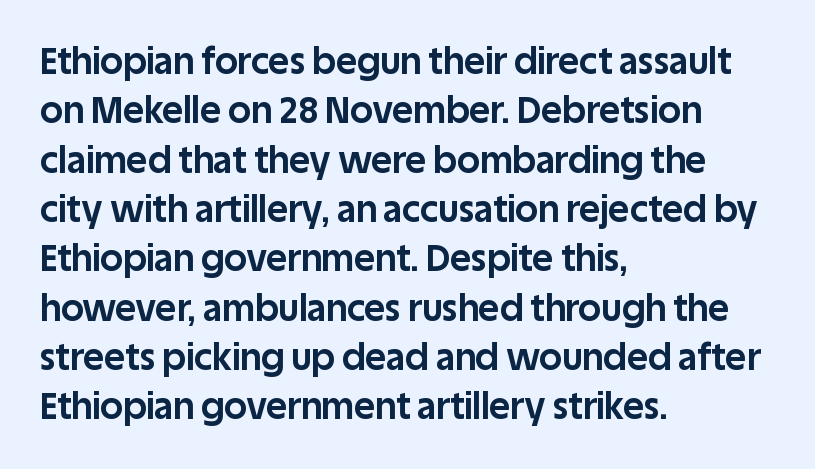
Q: Is the text bold? A: Yes.
Q: Is the text italic (slanted)? A: No, it is upright.
Q: Is the typeface a serif or a sans-serif typeface? A: Sans-serif.
Q: Is the text underlined? A: No.
Q: How is the paragraph aligned? A: Left-aligned.
Q: Is the spacing between letters normal or unusually wide? A: Normal.
Q: Is the spacing between lines tight, normal or loose? A: Normal.
Q: Width (condensed, normal, or wide)? A: Normal.
Q: Stroke contrast? A: Low.
Q: x-height? A: Large.
Q: Monospaced? A: No.
